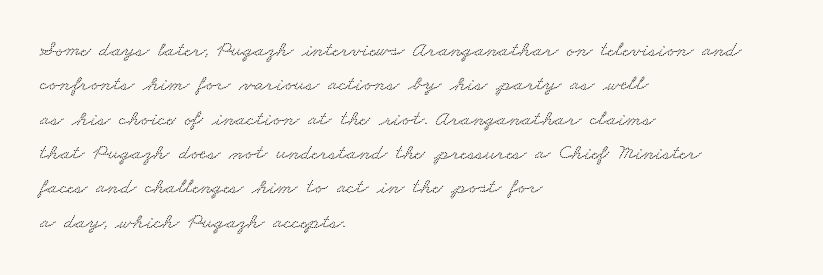
Every row of glyphs begins at an identical x-position on the left. Spacing between characters is what you'd get straight out of the box. Honestly, there is no underline to notice here at all. Regular leading.
